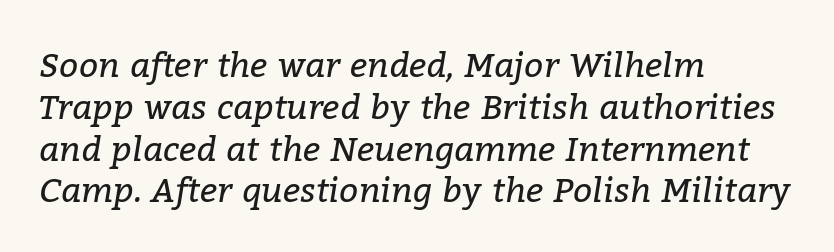
The image shows 34 px regular-weight serif type, italic (leaning right); set left-aligned, line spacing 1.23x, normal letter spacing, not underlined; low stroke contrast and a medium x-height.
